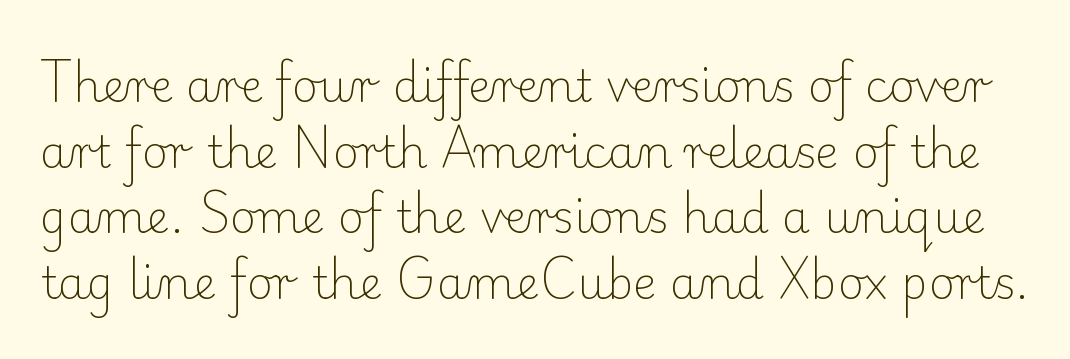
{"serif": "yes", "italic": "no", "bold": "no", "weight": "light", "width": "normal", "stroke_contrast": "low", "x_height": "small", "monospaced": "no", "underline": "no", "line_spacing": "normal", "line_spacing_ratio": 1.46, "letter_spacing": "normal", "letter_spacing_em": 0.0, "glyph_px": 45}
